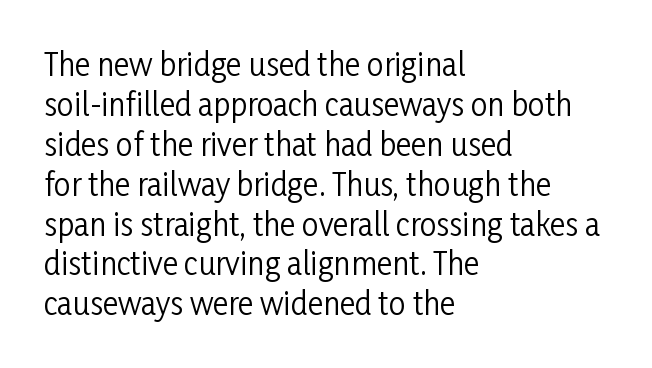
The image shows 30 px regular-weight, condensed sans-serif type, upright; set left-aligned, normal line spacing (1.33x), normal letter spacing, not underlined; low stroke contrast and a medium x-height.
